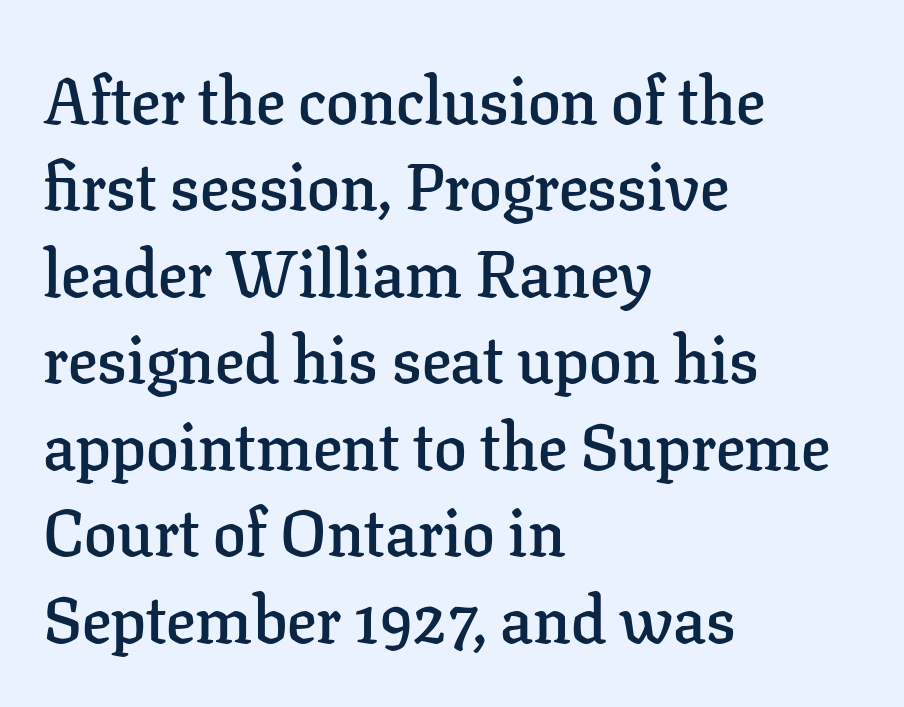
{"serif": "yes", "italic": "no", "bold": "semi", "weight": "semibold", "width": "normal", "stroke_contrast": "low", "x_height": "medium", "monospaced": "no", "underline": "no", "align": "left", "line_spacing": "normal", "line_spacing_ratio": 1.33, "letter_spacing": "normal", "letter_spacing_em": 0.0, "glyph_px": 65}
